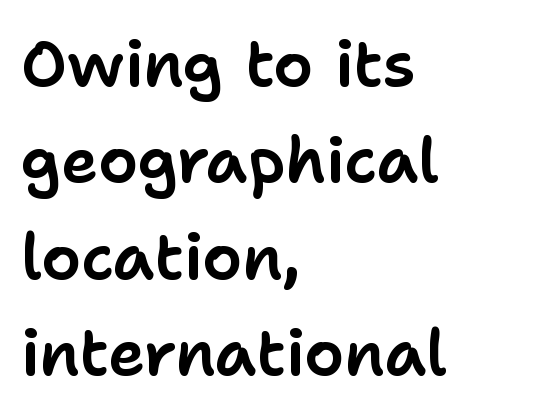
{"serif": "no", "italic": "no", "width": "normal", "stroke_contrast": "low", "x_height": "medium", "monospaced": "no", "underline": "no", "align": "left", "line_spacing": "normal", "line_spacing_ratio": 1.53, "letter_spacing": "normal", "letter_spacing_em": 0.0, "glyph_px": 63}
